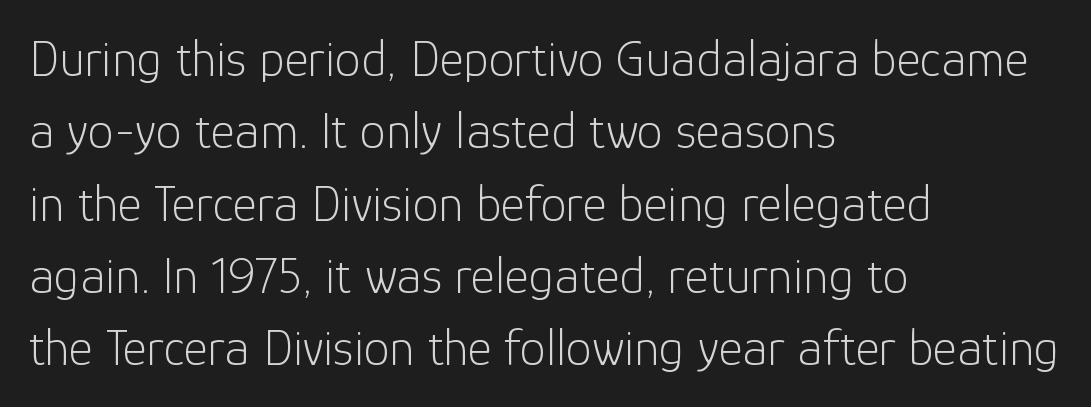
{"serif": "no", "italic": "no", "bold": "no", "weight": "light", "width": "normal", "stroke_contrast": "low", "x_height": "medium", "monospaced": "no", "underline": "no", "align": "left", "line_spacing": "normal", "line_spacing_ratio": 1.39, "letter_spacing": "normal", "letter_spacing_em": 0.0, "glyph_px": 52}
